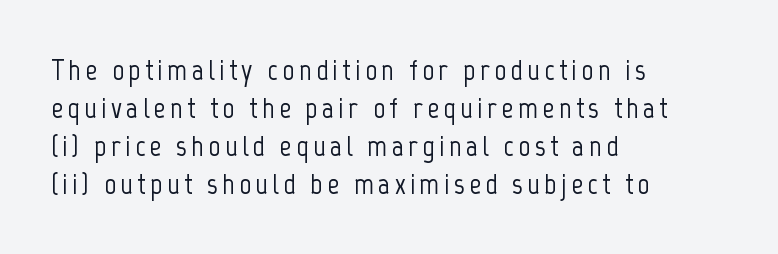
Q: Is the text italic (slanted)? A: No, it is upright.
Q: Is the typeface a serif or a sans-serif typeface? A: Sans-serif.
Q: Is the text underlined? A: No.
Q: How is the paragraph aligned? A: Left-aligned.
Q: Is the spacing between lines tight, normal or loose? A: Normal.
Q: Width (condensed, normal, or wide)? A: Condensed.
Q: Stroke contrast? A: Low.
Q: x-height? A: Medium.
Q: Monospaced? A: No.
